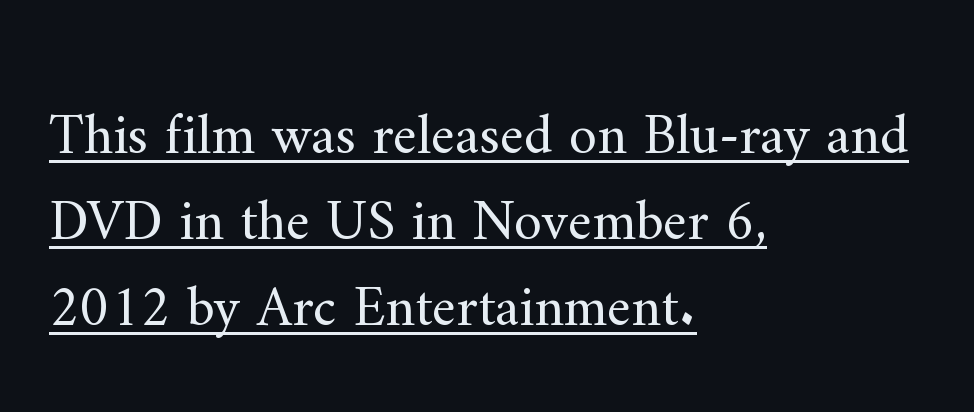
You could not count columns in this text — the font is proportionally spaced. Little horizontal feet cap the strokes, marking this as serif type. Tracking value appears to be zero — textbook default spacing. The weight tops out at a normal text grade.
